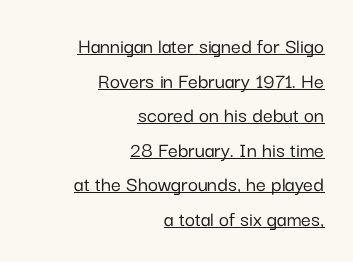
The image shows 22 px text type, upright; set right-aligned, normal line spacing (1.57x), normal letter spacing, underlined.
